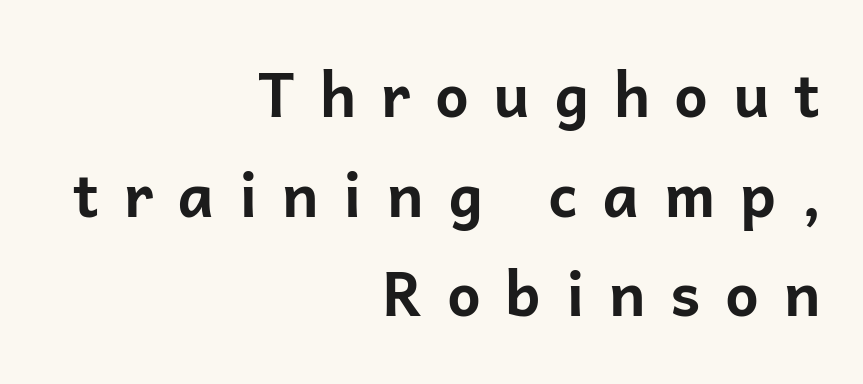
Bare-footed words on every line. Does extra space separate the letters? Yes, quite a lot of it. Notice how the passage keeps a crisp vertical edge on the right only. A full-strength bold gives these letters their thick strokes. Serifs: no, the terminals of the letterforms are clean.
